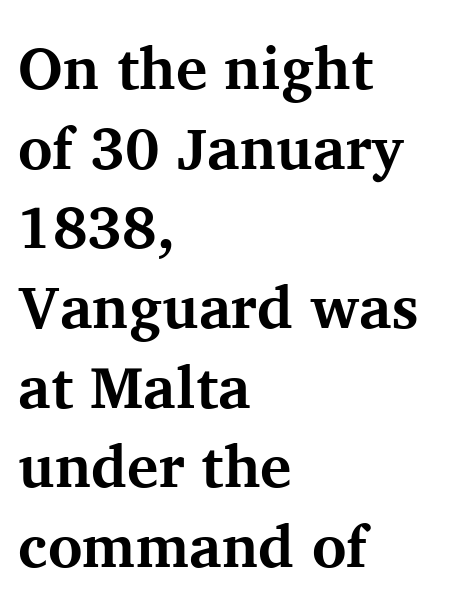
{"serif": "yes", "italic": "no", "bold": "yes", "weight": "bold", "width": "normal", "stroke_contrast": "medium", "x_height": "medium", "monospaced": "no", "underline": "no", "align": "left", "line_spacing": "normal", "line_spacing_ratio": 1.35, "letter_spacing": "normal", "letter_spacing_em": 0.0, "glyph_px": 59}
